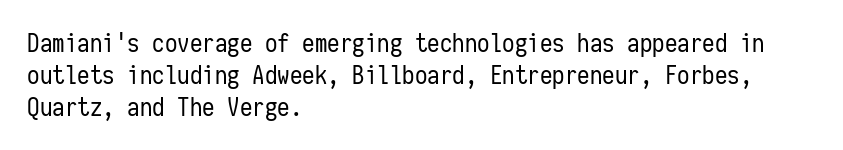
Q: Is the text bold? A: No.
Q: Is the text italic (slanted)? A: No, it is upright.
Q: Is the text underlined? A: No.
Q: How is the paragraph aligned? A: Left-aligned.
Q: Is the spacing between letters normal or unusually wide? A: Normal.
Q: Is the spacing between lines tight, normal or loose? A: Normal.
